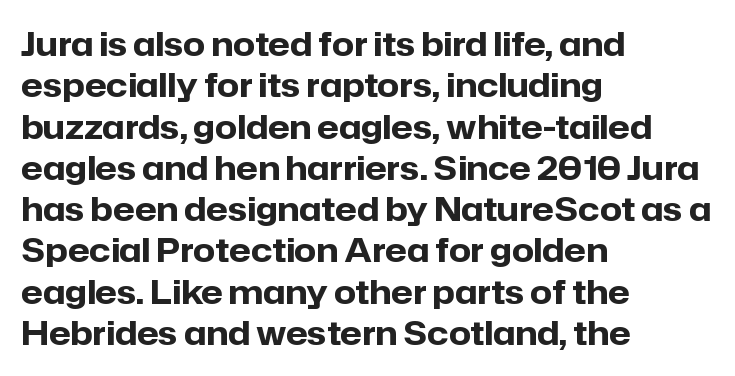
The image shows 32 px heavy sans-serif type, upright; set left-aligned, normal line spacing (1.29x), normal letter spacing, not underlined; low stroke contrast and a medium x-height.
